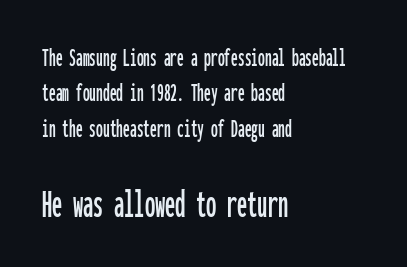
{"serif": "no", "italic": "no", "width": "condensed", "stroke_contrast": "low", "x_height": "medium", "monospaced": "yes", "underline": "no", "align": "left", "line_spacing": "normal", "line_spacing_ratio": 1.31, "letter_spacing": "normal", "letter_spacing_em": 0.0, "larger_block": "second", "size_ratio": 1.52, "glyph_px": 41}
